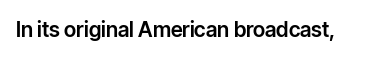
Every character sits straight up, as roman type does. The string is rendered with underlining switched off. Students, note that the glyphs here touch the page at normal intervals.
